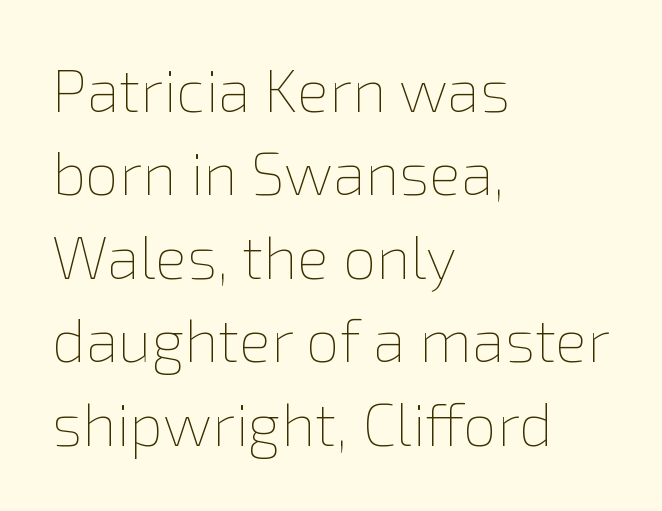
The passage shown is not bold in any degree. Typeset ragged right — the left edge is the straight one. Only glyphs here, with clear space below each row. This sample uses an upright cut, with every glyph sitting square on the baseline. Spacing verdict: proportional, widths tailored to each character. Leading: standard.
